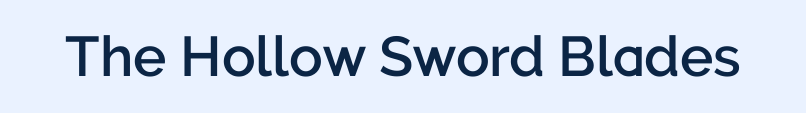
You can tell from the bare stems that sans-serif type was used. Caption: standard tracking, unaltered. Is this a fixed-width face? No — the glyphs have proportional, varying widths. Strokes here are thickened, but only to semibold level.
